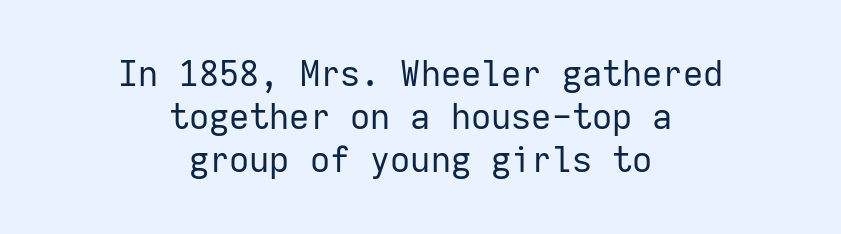
{"serif": "no", "italic": "no", "bold": "no", "weight": "regular", "width": "normal", "stroke_contrast": "low", "x_height": "medium", "monospaced": "yes", "underline": "no", "align": "center", "line_spacing_ratio": 1.23, "letter_spacing": "normal", "letter_spacing_em": 0.0, "glyph_px": 35}
